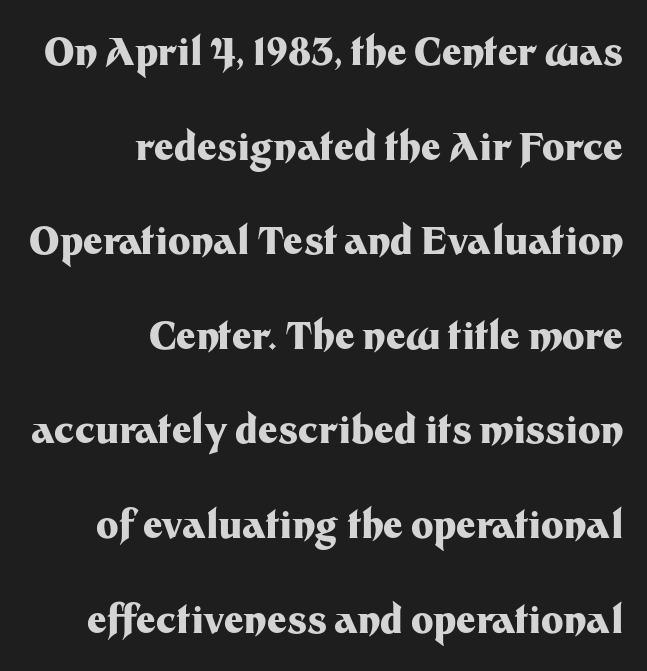
Font category for this specimen: sans-serif. A typesetter would call this leading open, well beyond the default. Is the letter spacing exaggerated? No — it looks like the ordinary default. In terms of posture, this sample is upright. Just letters on the line, the space beneath them empty. This sample has the flowing, uneven cadence of proportional lettering.
